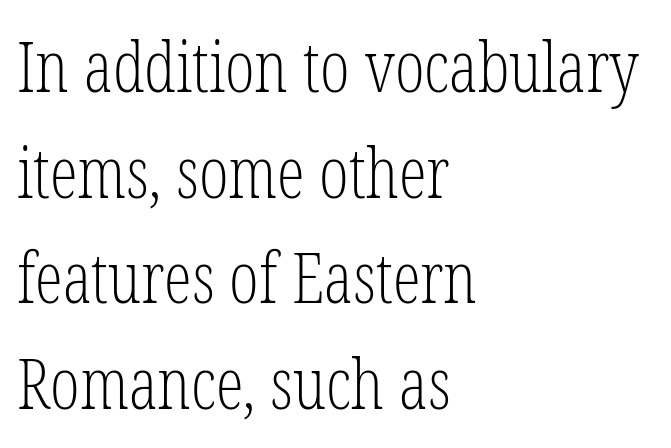
{"serif": "yes", "italic": "no", "bold": "no", "weight": "light", "width": "condensed", "stroke_contrast": "low", "x_height": "medium", "monospaced": "no", "underline": "no", "align": "left", "line_spacing": "normal", "line_spacing_ratio": 1.51, "letter_spacing": "normal", "letter_spacing_em": 0.0, "glyph_px": 70}
